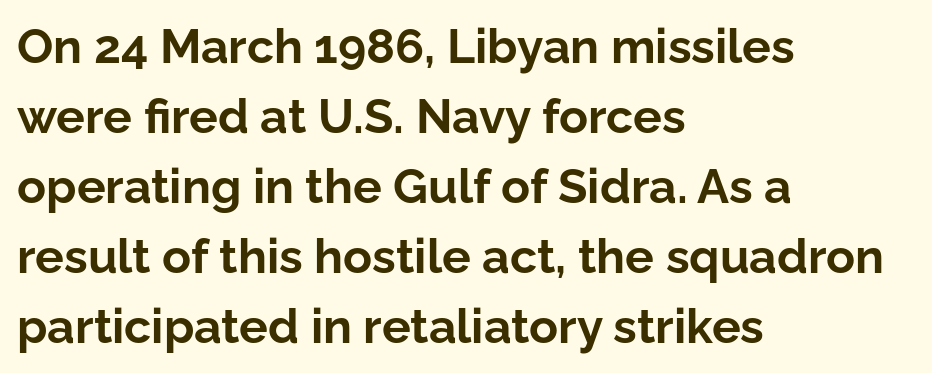
The passage shown is not underscored anywhere. The vertical gap from one line to the next is medium. Each letter's strokes conclude bluntly, with no projecting serifs. A typesetter would call this proportional, since set widths differ per character. These lines are set flush left with a ragged right edge.
